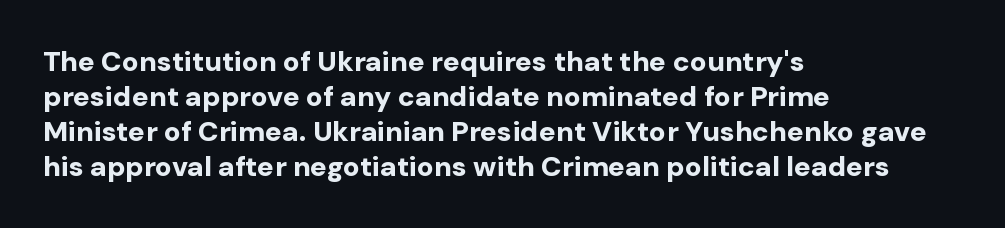
{"serif": "no", "italic": "no", "bold": "yes", "weight": "bold", "width": "normal", "stroke_contrast": "low", "x_height": "medium", "monospaced": "no", "underline": "no", "align": "left", "line_spacing": "normal", "line_spacing_ratio": 1.25, "letter_spacing": "normal", "letter_spacing_em": 0.0, "glyph_px": 28}
